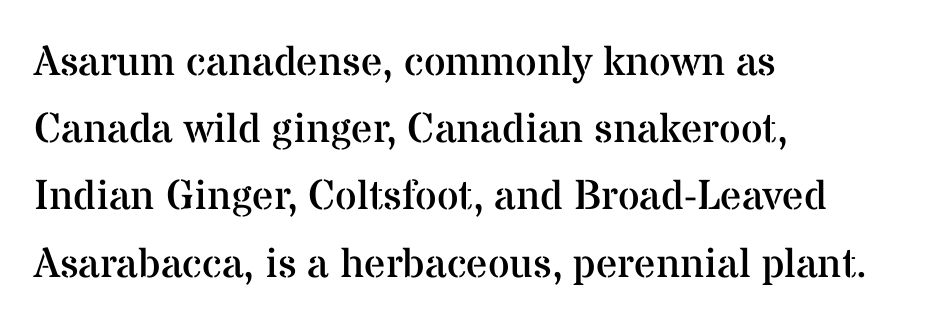
Q: Is the text bold? A: No.
Q: Is the text italic (slanted)? A: No, it is upright.
Q: Is the typeface a serif or a sans-serif typeface? A: Serif.
Q: Is the text underlined? A: No.
Q: How is the paragraph aligned? A: Left-aligned.
Q: Is the spacing between letters normal or unusually wide? A: Normal.
Q: Is the spacing between lines tight, normal or loose? A: Normal.
Q: Width (condensed, normal, or wide)? A: Normal.
Q: Stroke contrast? A: Medium.
Q: x-height? A: Medium.
Q: Monospaced? A: No.
